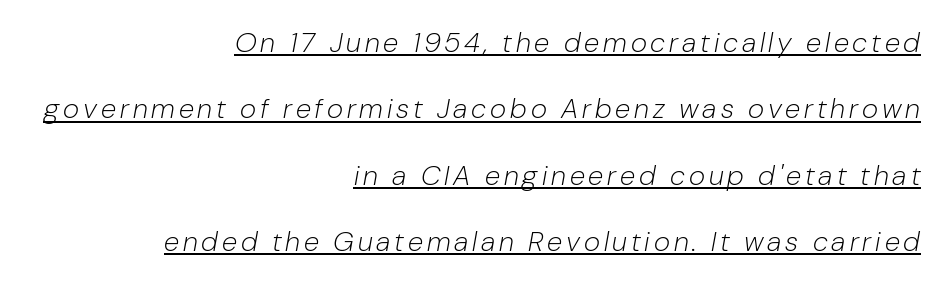
Here the designer chose a conventional face with non-uniform glyph widths. This block would shrink considerably if given ordinary leading; it's expanded now. Like a heading marked for emphasis, these lines bear an underscore. Is the stroke heavy? The answer is a plain regular-or-lighter. When letters slant like this, we call the style italic.
